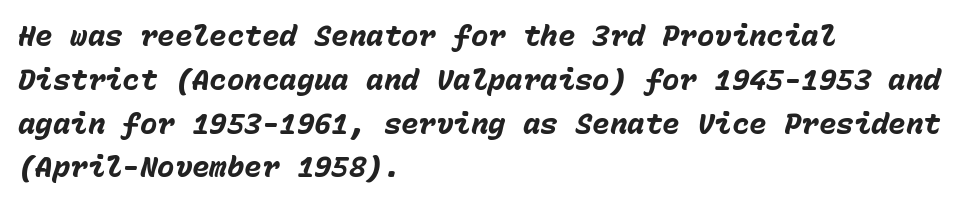
The image shows 29 px heavy type, italic (leaning right), monospaced; set left-aligned, normal line spacing (1.51x), normal letter spacing, not underlined; low stroke contrast and a medium x-height.
